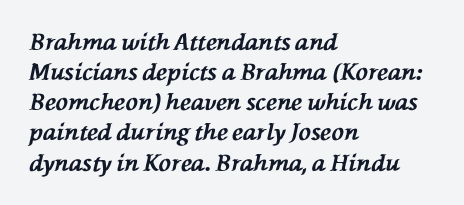
Q: Is the text bold? A: Yes.
Q: Is the text italic (slanted)? A: Yes, it leans left by about 76 degrees.
Q: Is the text underlined? A: No.
Q: How is the paragraph aligned? A: Left-aligned.
Q: Is the spacing between letters normal or unusually wide? A: Normal.
Q: Is the spacing between lines tight, normal or loose? A: Normal.
